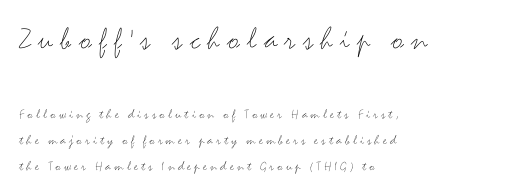
{"serif": "no", "bold": "no", "weight": "thin", "width": "wide", "stroke_contrast": "medium", "x_height": "small", "monospaced": "no", "underline": "no", "align": "left", "line_spacing_ratio": 1.84, "letter_spacing": "wide", "letter_spacing_em": 0.22, "larger_block": "first", "size_ratio": 2.36, "glyph_px": 33}
